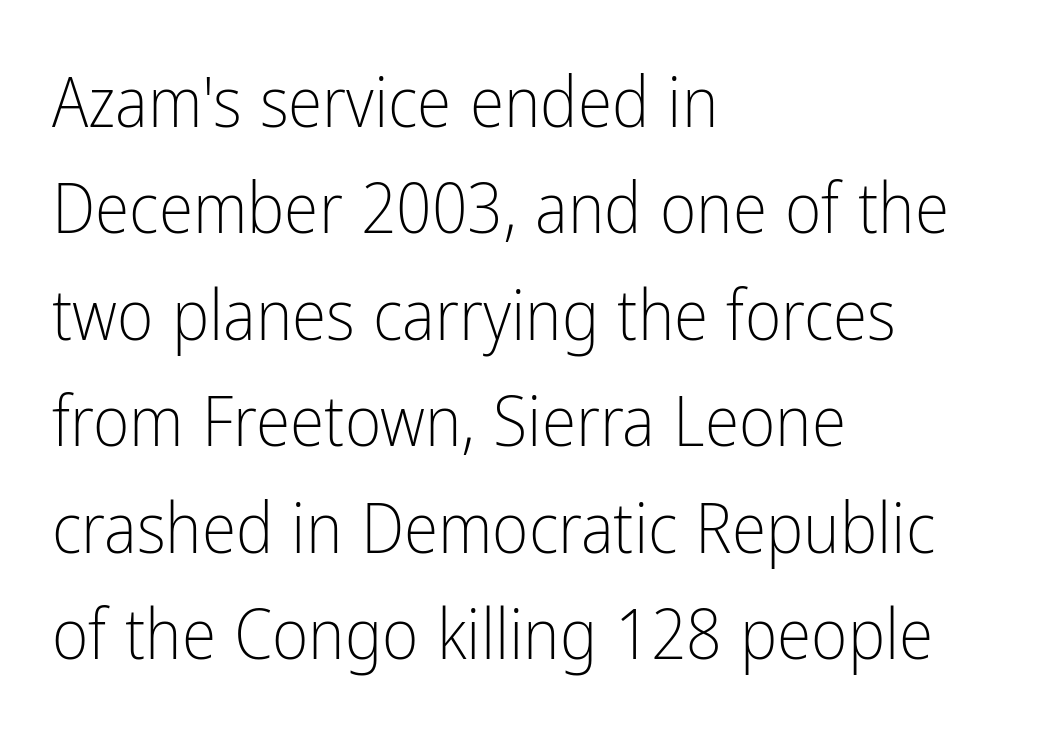
Q: Is the text bold? A: No.
Q: Is the text italic (slanted)? A: No, it is upright.
Q: Is the typeface a serif or a sans-serif typeface? A: Sans-serif.
Q: Is the text underlined? A: No.
Q: How is the paragraph aligned? A: Left-aligned.
Q: Is the spacing between letters normal or unusually wide? A: Normal.
Q: Is the spacing between lines tight, normal or loose? A: Normal.
Q: Width (condensed, normal, or wide)? A: Condensed.
Q: Stroke contrast? A: Low.
Q: x-height? A: Medium.
Q: Monospaced? A: No.
